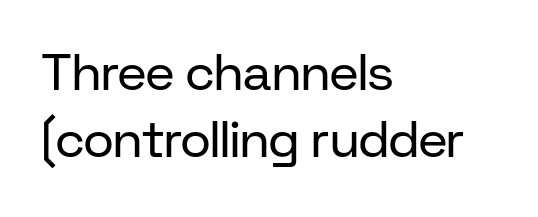
The weight tops out at a normal text grade. Normally led — the rows are evenly, conventionally spaced. If you drew a line through each stem, it would be perfectly vertical. Is this a fixed-width face? No — the glyphs have proportional, varying widths. Note: no serifs on the glyphs.
